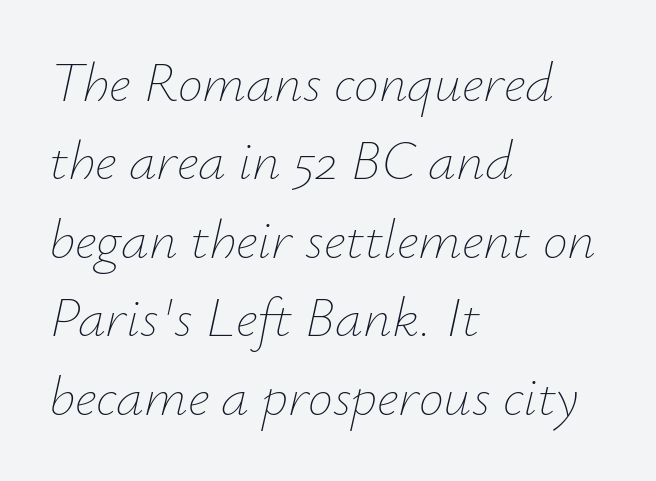
{"italic": "yes", "lean": "right", "slant_degrees": 12, "bold": "no", "weight": "thin", "width": "normal", "stroke_contrast": "low", "x_height": "small", "monospaced": "no", "underline": "no", "align": "left", "line_spacing": "normal", "line_spacing_ratio": 1.4, "letter_spacing": "normal", "letter_spacing_em": 0.0, "glyph_px": 56}
